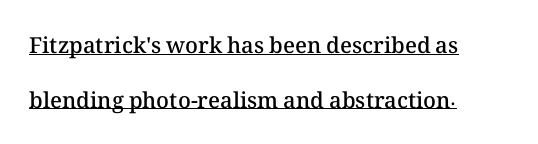
The image shows 22 px text type, upright; set left-aligned, loose line spacing (2.48x), normal letter spacing, underlined.
